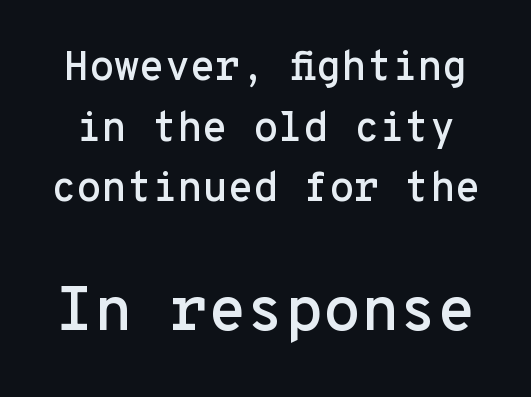
{"serif": "no", "italic": "no", "width": "normal", "stroke_contrast": "low", "x_height": "medium", "monospaced": "yes", "underline": "no", "line_spacing": "normal", "line_spacing_ratio": 1.48, "letter_spacing": "normal", "letter_spacing_em": 0.0, "larger_block": "second", "size_ratio": 1.51, "glyph_px": 62}
